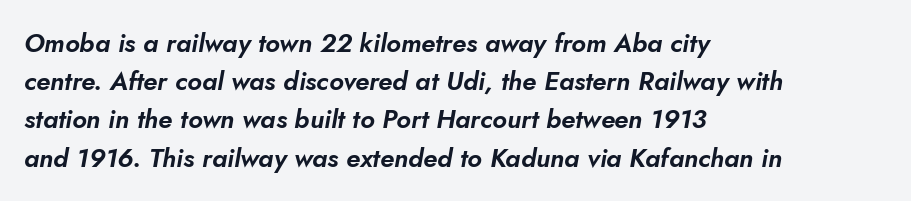
Lines of text with bare space underneath. The letters are slanted; this is an italic face. Each word holds together tightly as a unit, with standard inter-letter gaps. Does the leading feel generous? No, just average. The rendering anchors every line to the left-hand side.
